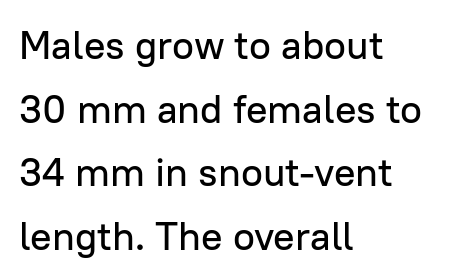
{"serif": "no", "italic": "no", "width": "normal", "stroke_contrast": "low", "x_height": "medium", "monospaced": "no", "underline": "no", "align": "left", "line_spacing": "normal", "line_spacing_ratio": 1.59, "letter_spacing": "normal", "letter_spacing_em": 0.0, "glyph_px": 40}
